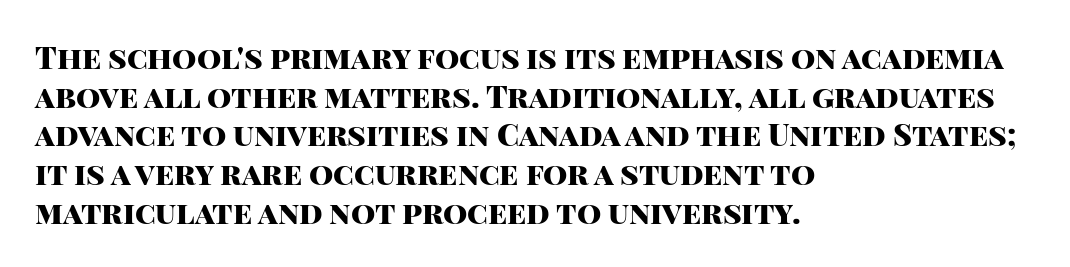
{"serif": "no", "italic": "no", "bold": "yes", "weight": "heavy", "width": "normal", "stroke_contrast": "high", "x_height": "large", "monospaced": "no", "underline": "no", "align": "left", "line_spacing": "normal", "line_spacing_ratio": 1.25, "letter_spacing": "normal", "letter_spacing_em": 0.0, "glyph_px": 31}
